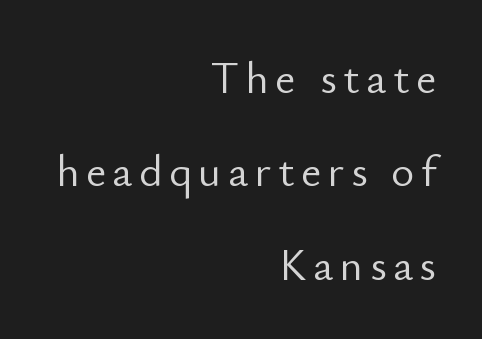
{"serif": "no", "italic": "no", "bold": "no", "weight": "light", "width": "normal", "stroke_contrast": "low", "x_height": "small", "monospaced": "no", "underline": "no", "align": "right", "line_spacing": "loose", "line_spacing_ratio": 2.12, "glyph_px": 44}
